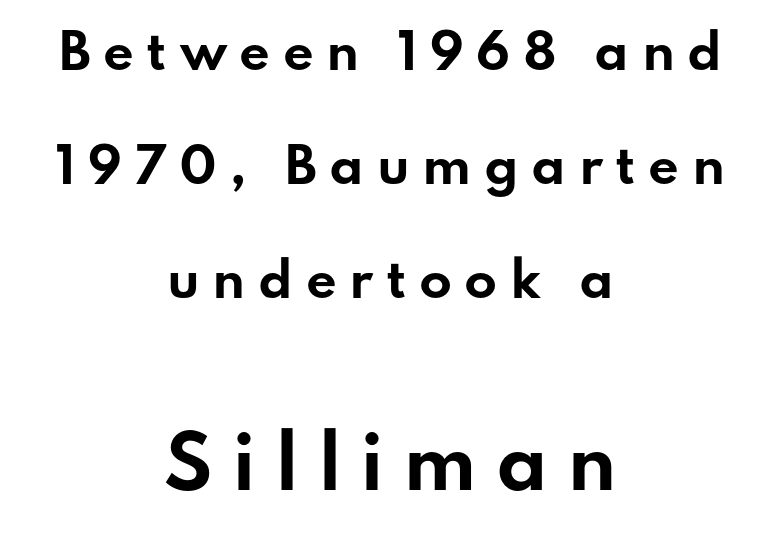
Q: Is the text bold? A: Yes.
Q: Is the text italic (slanted)? A: No, it is upright.
Q: Is the typeface a serif or a sans-serif typeface? A: Sans-serif.
Q: Is the text underlined? A: No.
Q: How is the paragraph aligned? A: Centered.
Q: Is the spacing between letters normal or unusually wide? A: Unusually wide.
Q: Is the spacing between lines tight, normal or loose? A: Loose.
Q: Which block of text is set in a larger size, the first (top) or the second (bottom)? A: The second (bottom) one.
Q: Width (condensed, normal, or wide)? A: Wide.
Q: Stroke contrast? A: Low.
Q: x-height? A: Small.
Q: Monospaced? A: No.
